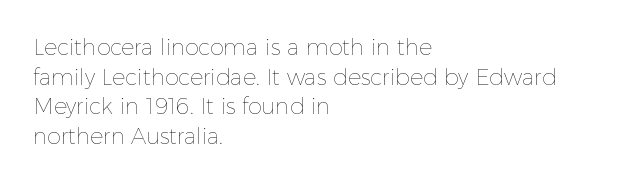
The image shows 22 px text type, upright; set left-aligned, normal line spacing (1.35x), normal letter spacing, not underlined.
